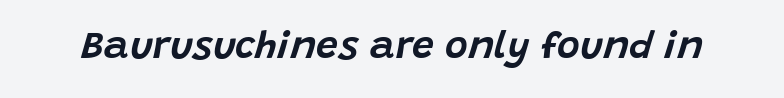
{"italic": "yes", "lean": "right", "slant_degrees": 15, "width": "normal", "stroke_contrast": "low", "x_height": "large", "monospaced": "no", "underline": "no", "letter_spacing": "normal", "letter_spacing_em": 0.0, "glyph_px": 39}
